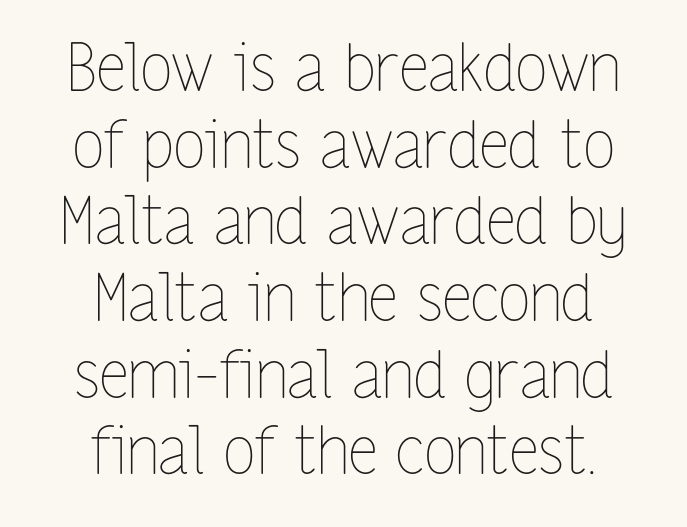
Note the varied advance widths — an 'i' is clearly narrower than an 'm'. A bare baseline throughout the passage. No chunkiness to these letters — they're not bold. A roman cut, with each character standing at attention. Each word holds together tightly as a unit, with standard inter-letter gaps. Caption: multi-line text, centered on the measure.
